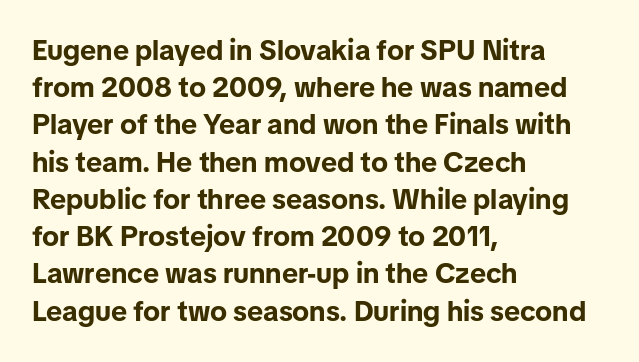
The image shows 28 px bold sans-serif type, upright; set left-aligned, normal line spacing (1.33x), normal letter spacing, not underlined; low stroke contrast and a medium x-height.
